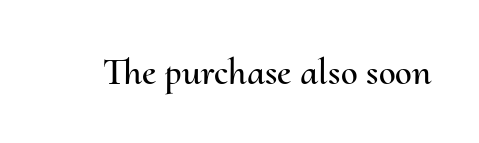
The image shows 38 px text type, upright; set normal letter spacing, not underlined; medium stroke contrast and a small x-height.
